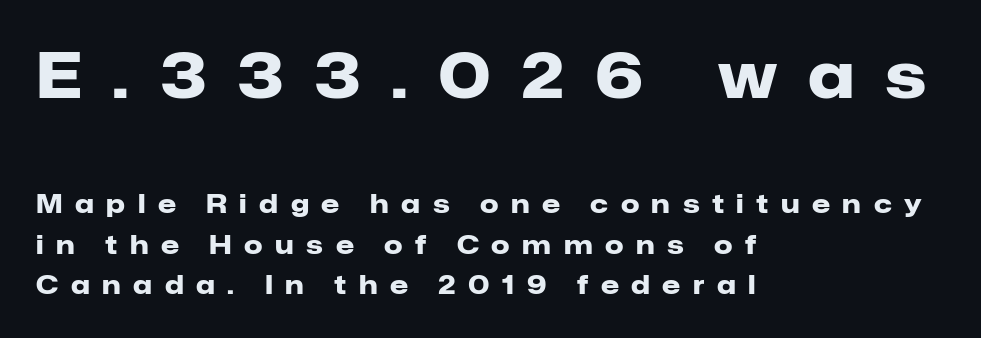
Unlike italic type, these characters show no tilt at all. Check under the words: just untouched page. Compare the two chunks: the upper has the greater cap height. Does the leading feel generous? No, just average. A full-strength bold gives these letters their thick strokes.
